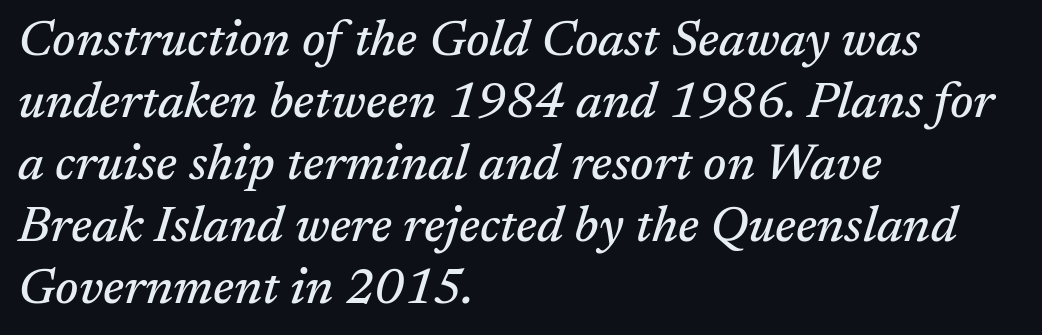
The rendering keeps characters at their native spacing. When letters slant like this, we call the style italic. Short and long lines alike share a common starting point at left. Character widths vary here, with narrow letters taking less room than wide ones. Nobody drew a line under any word here.
